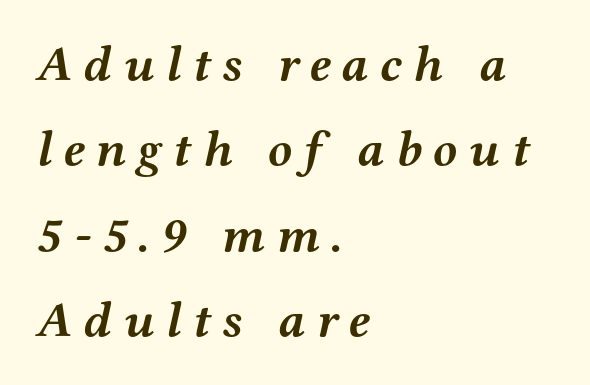
The image shows 50 px semibold, wide serif type, italic (leaning right); set left-aligned, line spacing 1.71x, unusually wide letter spacing (+0.22 em), not underlined; medium stroke contrast and a medium x-height.
